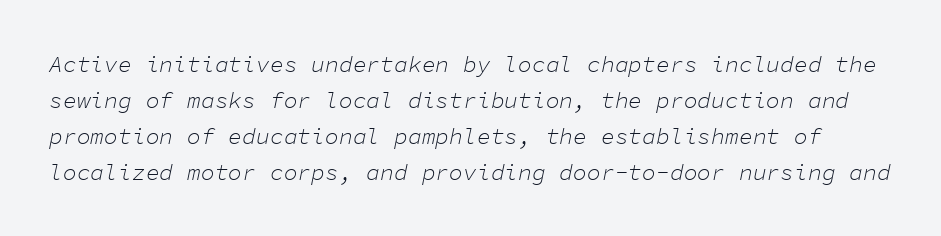
Each stroke keeps to a modest, everyday thickness or less. Looking at the ascenders, they clearly lean. The rendering uses a moderate line-height, typical for paragraphs. Beneath every word, the page is bare. Each word holds together tightly as a unit, with standard inter-letter gaps.
